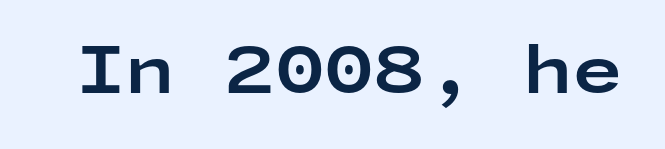
The image shows 64 px bold, wide sans-serif type, upright; set normal letter spacing, not underlined; low stroke contrast and a medium x-height.
